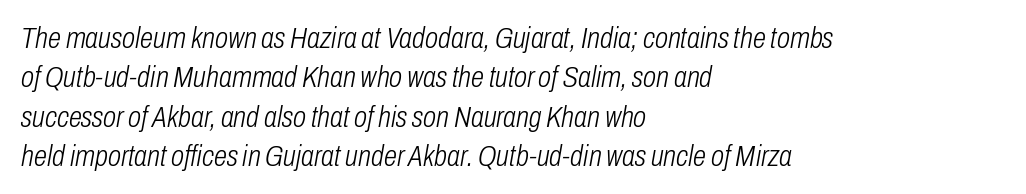
Q: Is the text bold? A: No.
Q: Is the text italic (slanted)? A: Yes, it leans right by about 10 degrees.
Q: Is the text underlined? A: No.
Q: How is the paragraph aligned? A: Left-aligned.
Q: Is the spacing between letters normal or unusually wide? A: Normal.
Q: Is the spacing between lines tight, normal or loose? A: Normal.
Q: Width (condensed, normal, or wide)? A: Condensed.
Q: Stroke contrast? A: Low.
Q: x-height? A: Medium.
Q: Monospaced? A: No.
